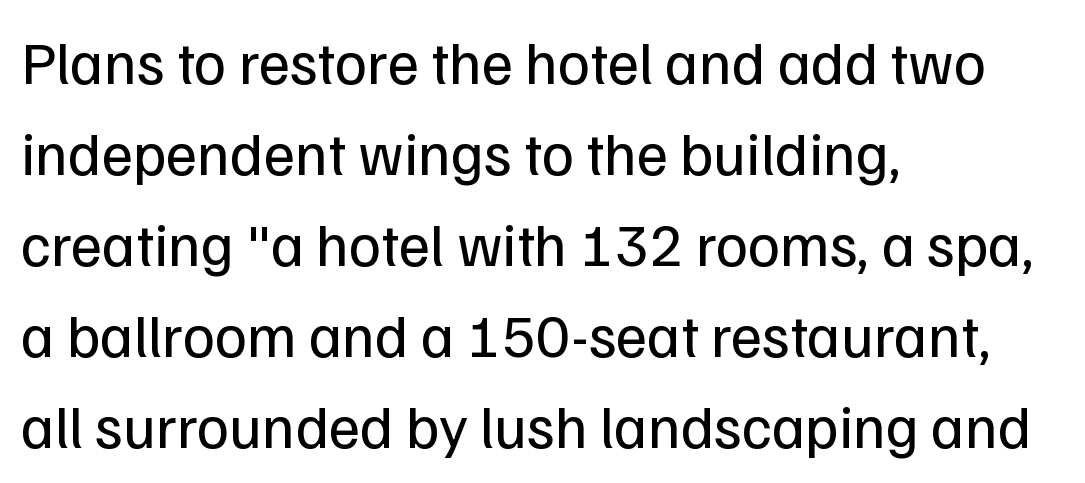
Q: Is the text bold? A: No.
Q: Is the text italic (slanted)? A: No, it is upright.
Q: Is the typeface a serif or a sans-serif typeface? A: Sans-serif.
Q: Is the text underlined? A: No.
Q: How is the paragraph aligned? A: Left-aligned.
Q: Is the spacing between letters normal or unusually wide? A: Normal.
Q: Is the spacing between lines tight, normal or loose? A: Normal.
Q: Width (condensed, normal, or wide)? A: Normal.
Q: Stroke contrast? A: Low.
Q: x-height? A: Medium.
Q: Monospaced? A: No.
